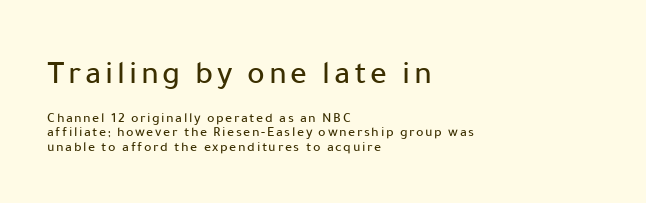
The image shows 33 px sans-serif type, upright; set left-aligned, tight line spacing (1.02x), not underlined; the first (top) block is 2.36x larger; low stroke contrast and a medium x-height.
